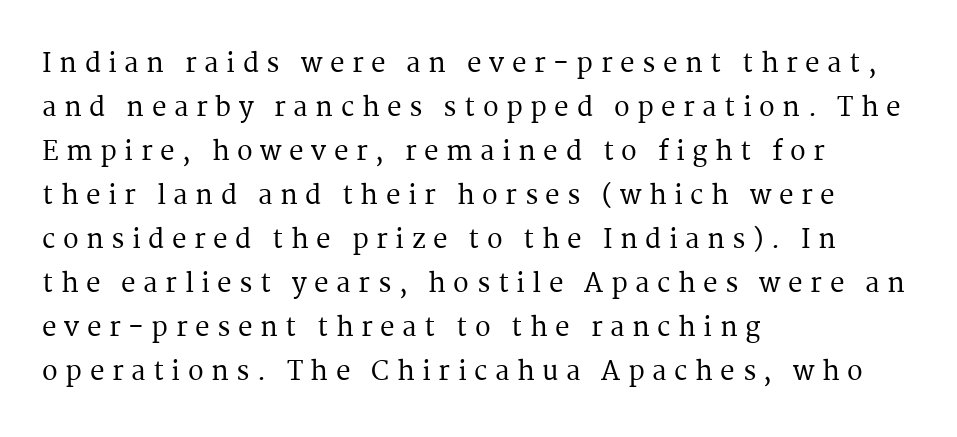
Q: Is the text italic (slanted)? A: No, it is upright.
Q: Is the text underlined? A: No.
Q: How is the paragraph aligned? A: Left-aligned.
Q: Is the spacing between letters normal or unusually wide? A: Unusually wide.
Q: Is the spacing between lines tight, normal or loose? A: Normal.
